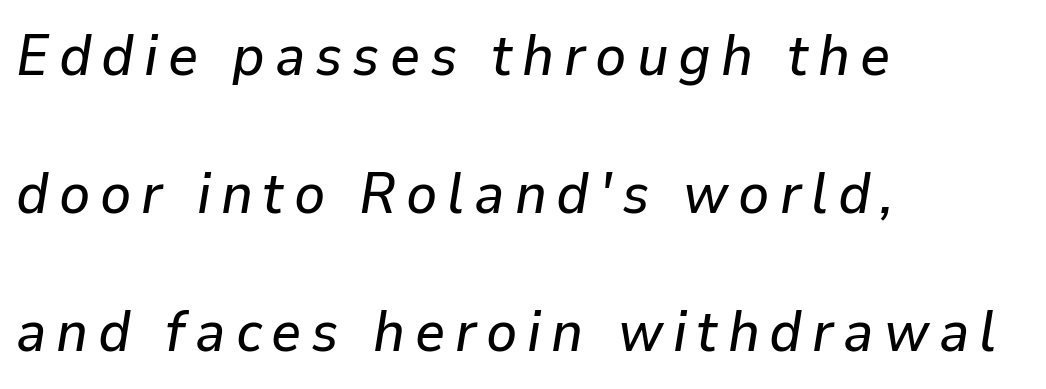
The passage shown is not underscored anywhere. When letters slant like this, we call the style italic. Each line starts at the same left margin while the right side varies. Varying glyph widths throughout — classic text-font behaviour.
